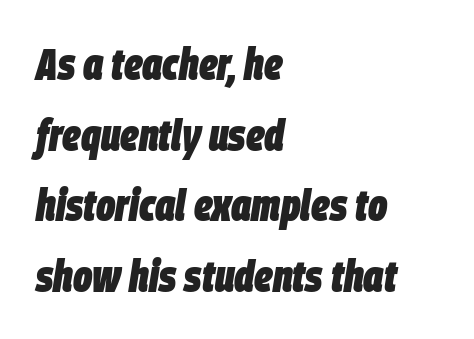
Q: Is the text bold? A: Yes.
Q: Is the text italic (slanted)? A: Yes, it leans right by about 9 degrees.
Q: Is the text underlined? A: No.
Q: How is the paragraph aligned? A: Left-aligned.
Q: Is the spacing between letters normal or unusually wide? A: Normal.
Q: Is the spacing between lines tight, normal or loose? A: Normal.
Q: Width (condensed, normal, or wide)? A: Condensed.
Q: Stroke contrast? A: Low.
Q: x-height? A: Large.
Q: Monospaced? A: No.
